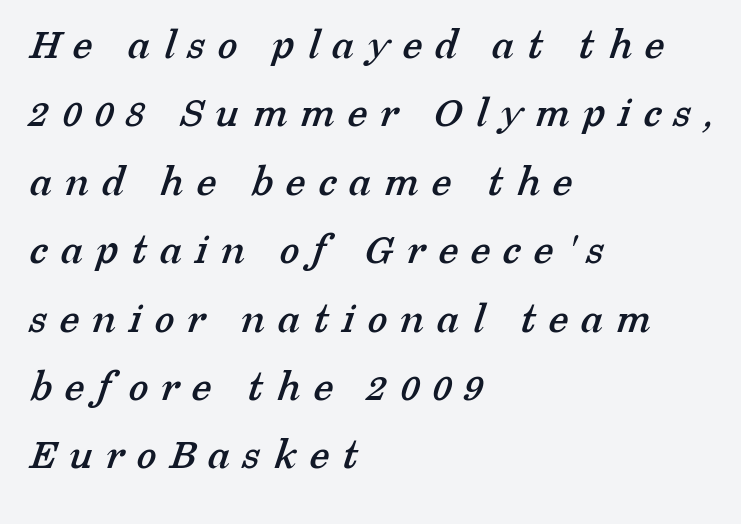
{"serif": "yes", "width": "normal", "stroke_contrast": "low", "x_height": "medium", "monospaced": "no", "underline": "no", "align": "left", "line_spacing": "normal", "line_spacing_ratio": 1.52, "letter_spacing": "wide", "letter_spacing_em": 0.29, "glyph_px": 45}
